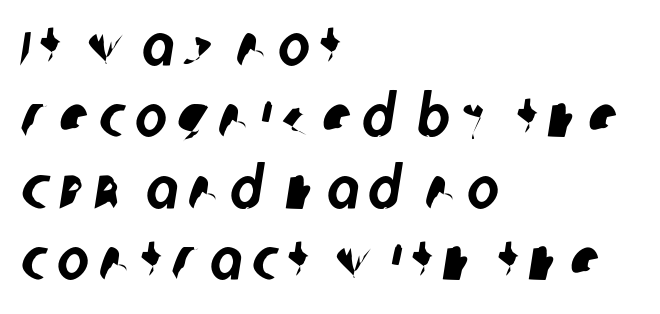
The passage shown is typed in a proportional face where columns would drift. Type without underlining. The lines in this sample share a left origin and differ only in where they stop. The characters display no serif detailing; their extremities are plain.
